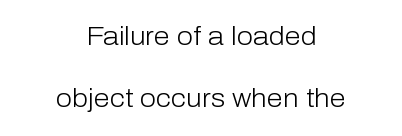
The image shows 26 px text type, upright; set centered, loose line spacing (2.4x), normal letter spacing, not underlined.
